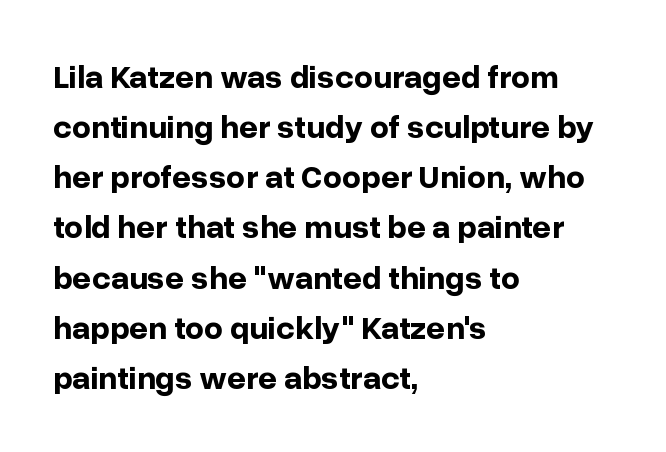
Q: Is the text bold? A: Yes.
Q: Is the text italic (slanted)? A: No, it is upright.
Q: Is the typeface a serif or a sans-serif typeface? A: Sans-serif.
Q: Is the text underlined? A: No.
Q: How is the paragraph aligned? A: Left-aligned.
Q: Is the spacing between letters normal or unusually wide? A: Normal.
Q: Is the spacing between lines tight, normal or loose? A: Normal.
Q: Width (condensed, normal, or wide)? A: Normal.
Q: Stroke contrast? A: Low.
Q: x-height? A: Medium.
Q: Monospaced? A: No.
